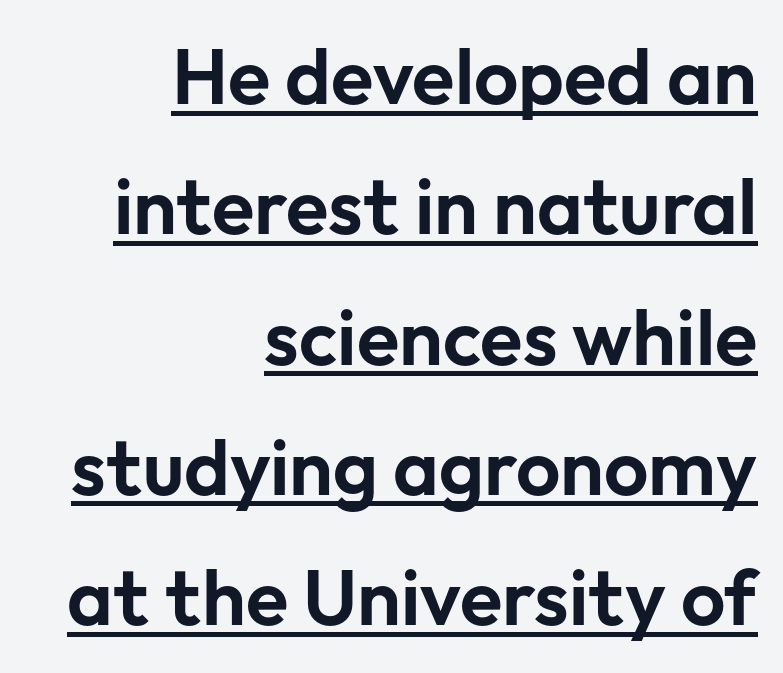
One glance says typical: line gaps are just what's usual. This is roman type, the default non-slanted kind. Looks like someone drew a line under every word here. Serif or sans? Sans — the stroke terminals are bare. The passage shown is typed in a proportional face where columns would drift.
